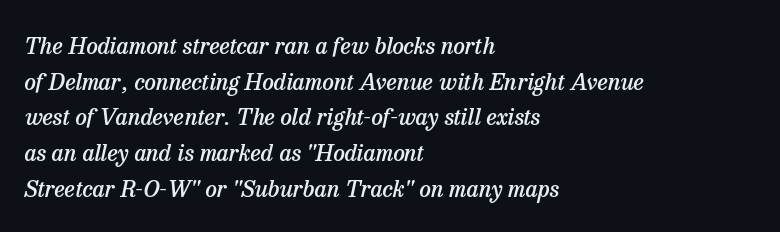
The image shows 23 px text type, italic (leaning right); set left-aligned, normal line spacing (1.55x), normal letter spacing, not underlined.
